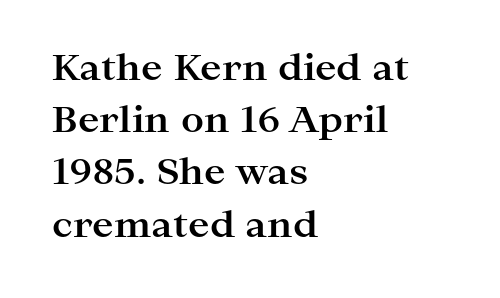
Honestly, the letter spacing is just normal — you wouldn't notice it. Each glyph is drawn with heavy, bold strokes. Proportional: the letters do not fall into vertical columns. The space directly below the letters is spotless. Rows of type keep a routine distance in the vertical direction. The passage is arranged the way most books set body copy — flush left.
